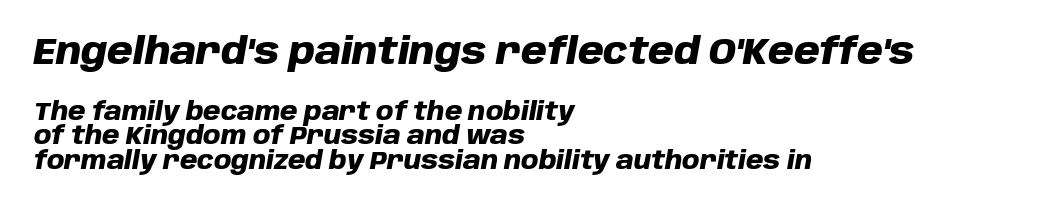
Posture: slanted. In CSS terms this would be text-align: left. Lines of text with bare space underneath. Character size in the leading block exceeds that of the trailing block.
